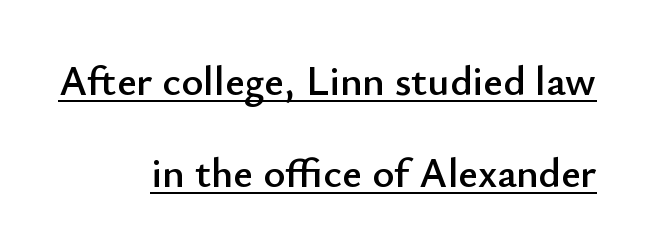
{"serif": "no", "italic": "no", "width": "normal", "stroke_contrast": "low", "x_height": "small", "monospaced": "no", "underline": "yes", "align": "right", "line_spacing": "loose", "line_spacing_ratio": 2.2, "letter_spacing": "normal", "letter_spacing_em": 0.0, "glyph_px": 42}
